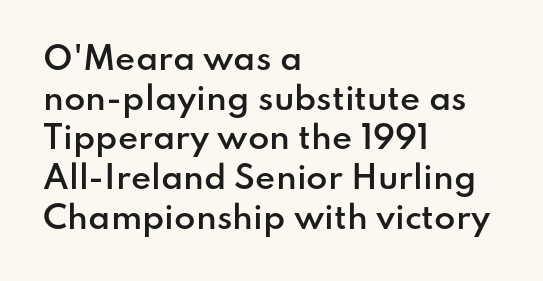
These lines stack with their left ends in a neat column. Glance below the letters and you will spot only blank space. Typesetter's note: demi weight, one step under bold. The passage shown is typed in a proportional face where columns would drift. Line spacing here is normal.
